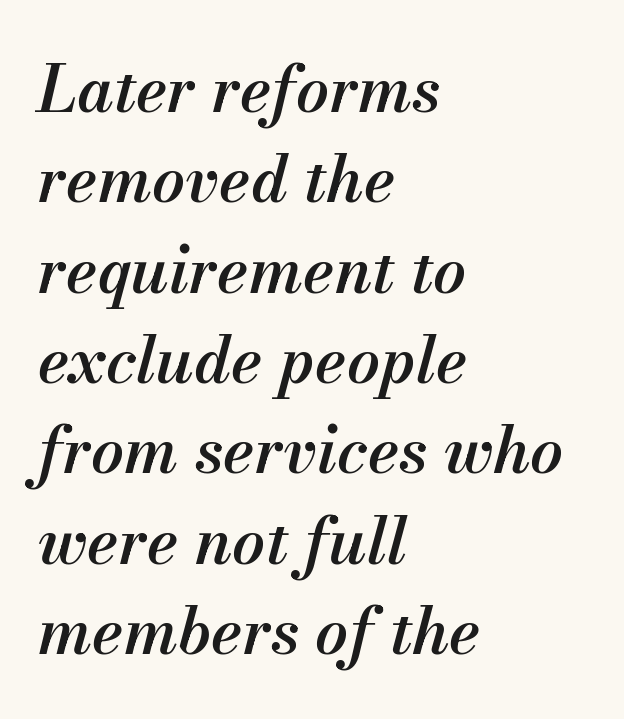
On the weight axis this lands at semibold, roughly 600. Quick note: underline off. This rendering uses left alignment, leaving the right contour irregular. The lines sit at an ordinary, default distance from one another. The whole block is typeset with a tilt. Nobody touched the tracking dial on this one.
